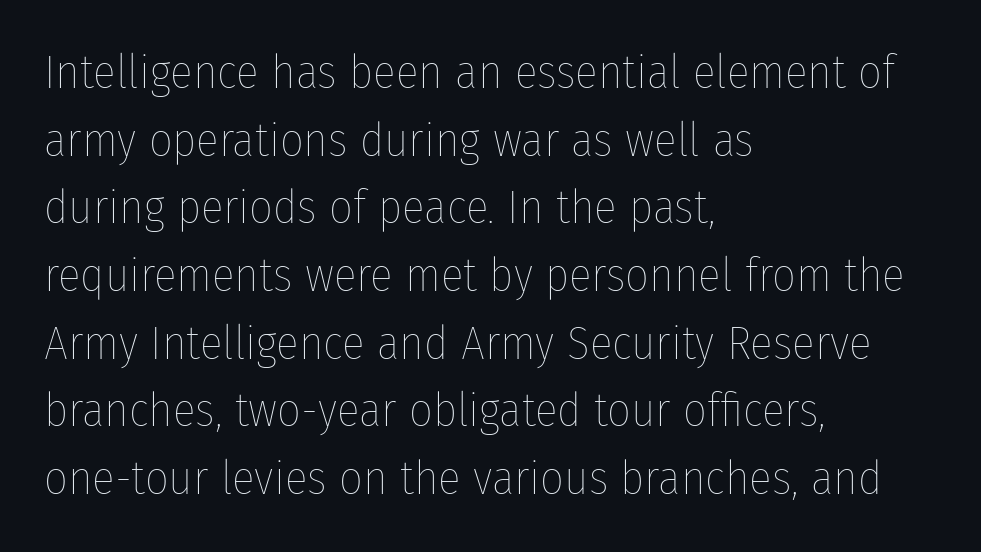
The type sits square on the baseline with zero lean. The rendering keeps characters at their native spacing. Quick note: interline space is typical. Here the designer chose a conventional face with non-uniform glyph widths. Only glyphs here, with clear space below each row. The compositor pushed each line to the left boundary.
